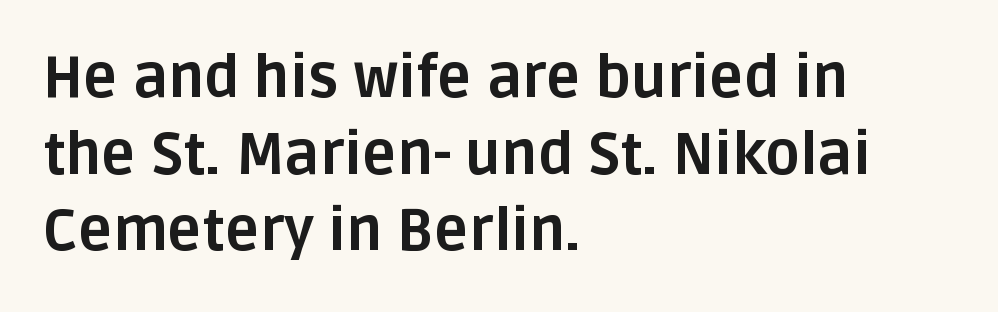
You can tell it's not italic because the verticals are truly vertical. The gap between lines stays unmarked. The setting favours the left margin, as ordinary paragraphs usually do. Look at the tracking — it's just the regular setting, nothing added.
